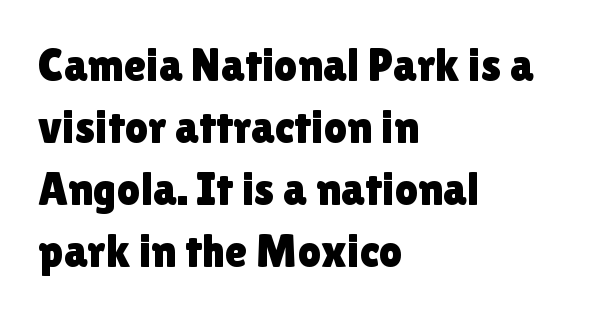
Q: Is the text italic (slanted)? A: No, it is upright.
Q: Is the typeface a serif or a sans-serif typeface? A: Sans-serif.
Q: Is the text underlined? A: No.
Q: How is the paragraph aligned? A: Left-aligned.
Q: Is the spacing between letters normal or unusually wide? A: Normal.
Q: Is the spacing between lines tight, normal or loose? A: Normal.
Q: Width (condensed, normal, or wide)? A: Normal.
Q: x-height? A: Medium.
Q: Monospaced? A: No.
